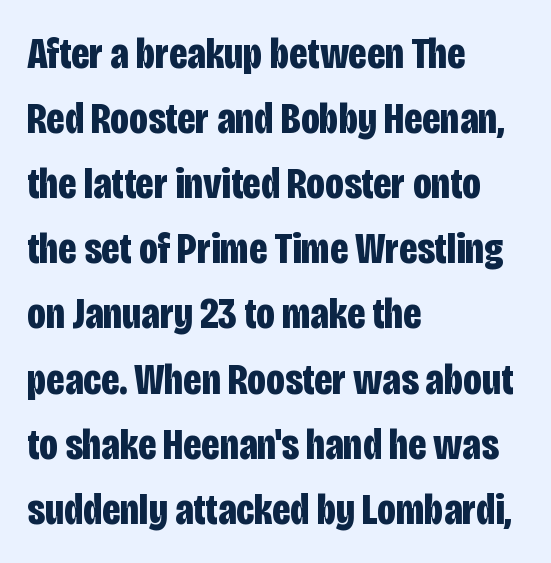
{"serif": "no", "italic": "no", "bold": "yes", "weight": "bold", "width": "condensed", "stroke_contrast": "low", "x_height": "large", "monospaced": "no", "underline": "no", "align": "left", "line_spacing": "normal", "line_spacing_ratio": 1.48, "letter_spacing": "normal", "letter_spacing_em": 0.0, "glyph_px": 44}
